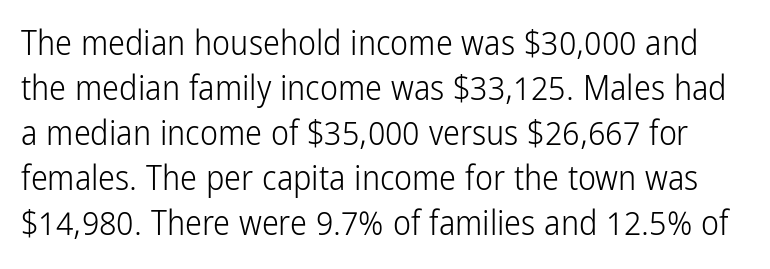
Q: Is the text bold? A: No.
Q: Is the text italic (slanted)? A: No, it is upright.
Q: Is the typeface a serif or a sans-serif typeface? A: Sans-serif.
Q: Is the text underlined? A: No.
Q: Is the spacing between letters normal or unusually wide? A: Normal.
Q: Is the spacing between lines tight, normal or loose? A: Normal.
Q: Width (condensed, normal, or wide)? A: Condensed.
Q: Stroke contrast? A: Low.
Q: x-height? A: Medium.
Q: Monospaced? A: No.
